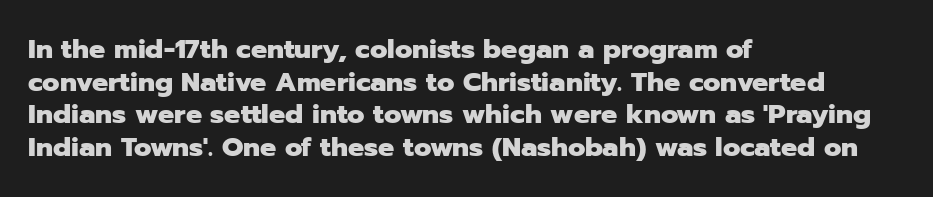
{"italic": "no", "bold": "yes", "underline": "no", "align": "left", "line_spacing_ratio": 1.21, "letter_spacing": "normal", "letter_spacing_em": 0.0, "glyph_px": 27}
